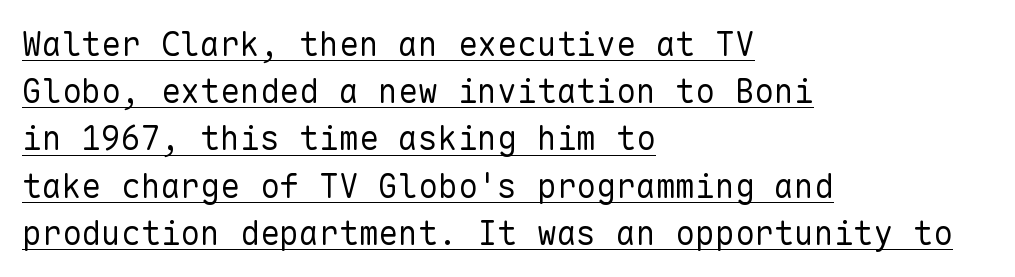
The image shows 33 px regular-weight sans-serif type, upright, monospaced; set left-aligned, normal line spacing (1.43x), normal letter spacing, underlined; low stroke contrast and a medium x-height.
